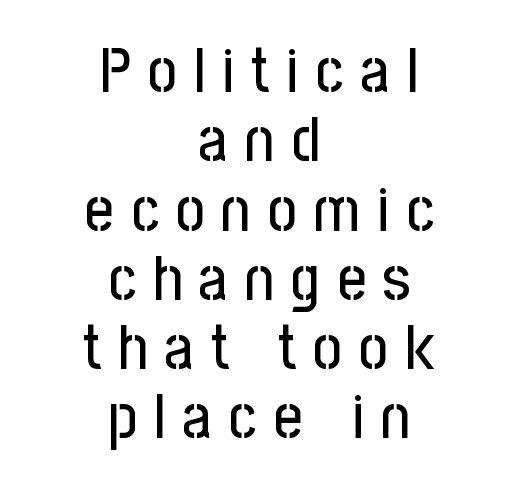
The image shows 63 px condensed sans-serif type, upright; set centered, tight line spacing (1.1x), unusually wide letter spacing (+0.27 em), not underlined; low stroke contrast and a medium x-height.
